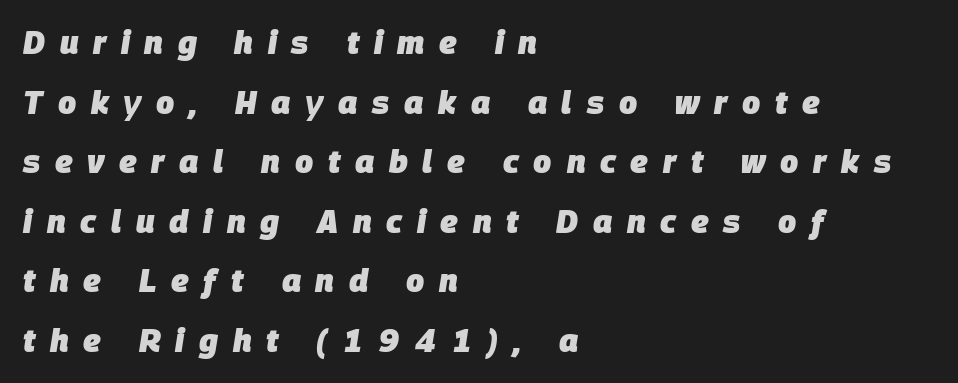
The image shows 32 px heavy type, italic (leaning right); set left-aligned, line spacing 1.86x, unusually wide letter spacing (+0.46 em), not underlined; low stroke contrast and a large x-height.
